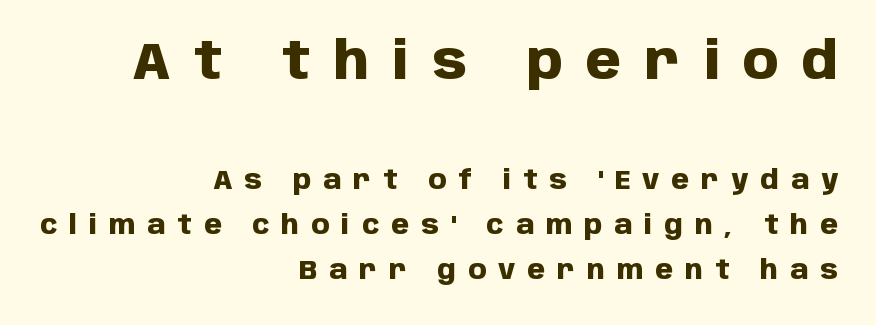
Q: Is the text bold? A: Yes.
Q: Is the text italic (slanted)? A: No, it is upright.
Q: Is the typeface a serif or a sans-serif typeface? A: Sans-serif.
Q: Is the text underlined? A: No.
Q: How is the paragraph aligned? A: Right-aligned.
Q: Is the spacing between letters normal or unusually wide? A: Unusually wide.
Q: Which block of text is set in a larger size, the first (top) or the second (bottom)? A: The first (top) one.
Q: Width (condensed, normal, or wide)? A: Normal.
Q: Stroke contrast? A: Low.
Q: x-height? A: Large.
Q: Monospaced? A: No.
